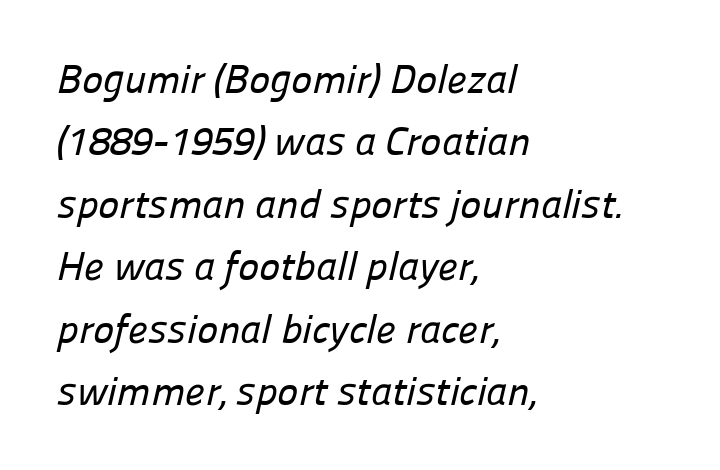
Q: Is the typeface a serif or a sans-serif typeface? A: Sans-serif.
Q: Is the text underlined? A: No.
Q: How is the paragraph aligned? A: Left-aligned.
Q: Is the spacing between letters normal or unusually wide? A: Normal.
Q: Is the spacing between lines tight, normal or loose? A: Normal.
Q: Width (condensed, normal, or wide)? A: Normal.
Q: Stroke contrast? A: Low.
Q: x-height? A: Medium.
Q: Monospaced? A: No.
